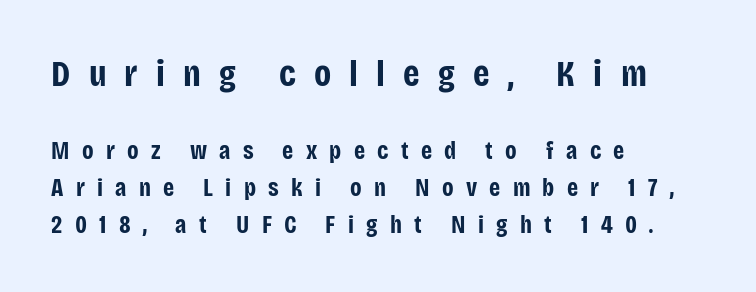
The image shows 37 px bold, condensed sans-serif type, upright; set left-aligned, normal line spacing (1.48x), unusually wide letter spacing (+0.49 em), not underlined; the first (top) block is 1.48x larger; low stroke contrast and a large x-height.
